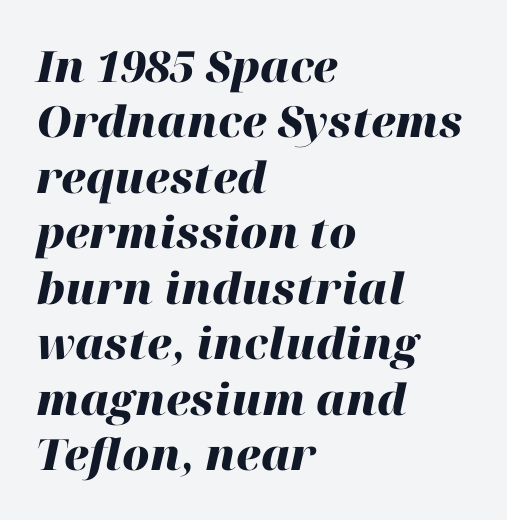
Q: Is the text bold? A: Yes.
Q: Is the text italic (slanted)? A: Yes, it leans right by about 12 degrees.
Q: Is the text underlined? A: No.
Q: How is the paragraph aligned? A: Left-aligned.
Q: Is the spacing between letters normal or unusually wide? A: Normal.
Q: Is the spacing between lines tight, normal or loose? A: Normal.
Q: Width (condensed, normal, or wide)? A: Normal.
Q: Stroke contrast? A: High.
Q: x-height? A: Medium.
Q: Monospaced? A: No.
